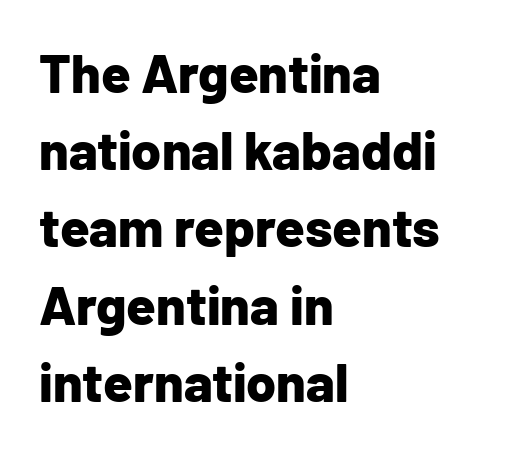
The image shows 54 px bold sans-serif type, upright; set left-aligned, normal line spacing (1.43x), normal letter spacing, not underlined; low stroke contrast and a medium x-height.
